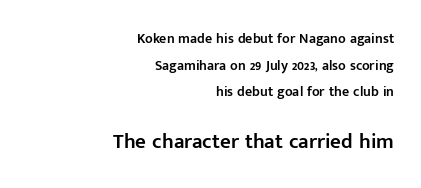
The image shows 21 px text type, upright; set right-aligned, loose line spacing (1.91x), normal letter spacing, not underlined; the second (bottom) block is 1.5x larger.
